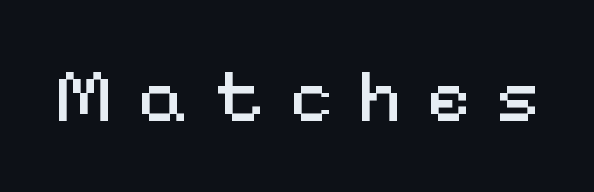
{"serif": "no", "italic": "no", "bold": "no", "weight": "regular", "width": "normal", "stroke_contrast": "medium", "x_height": "medium", "monospaced": "no", "underline": "no", "letter_spacing": "wide", "letter_spacing_em": 0.32, "glyph_px": 76}
